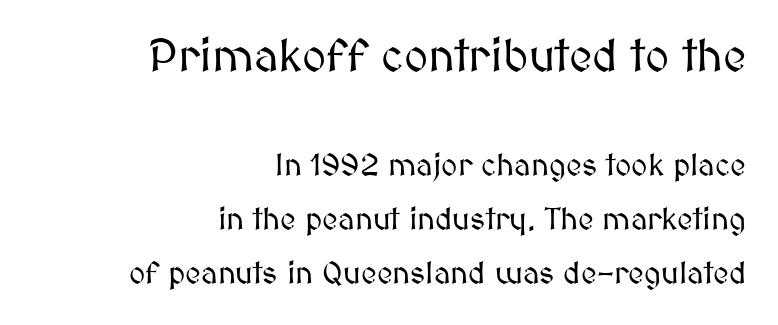
{"italic": "no", "width": "normal", "stroke_contrast": "medium", "x_height": "medium", "monospaced": "no", "underline": "no", "align": "right", "line_spacing_ratio": 1.74, "letter_spacing": "normal", "letter_spacing_em": 0.0, "larger_block": "first", "size_ratio": 1.48, "glyph_px": 46}
